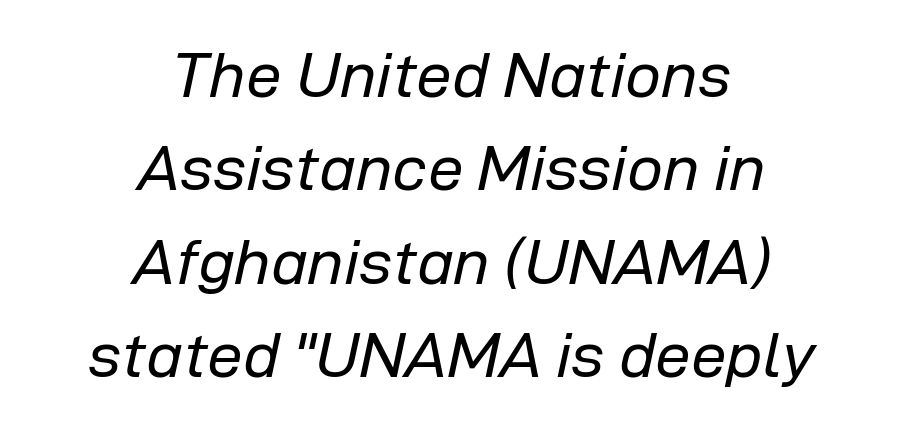
{"italic": "yes", "lean": "right", "slant_degrees": 12, "bold": "no", "weight": "regular", "width": "normal", "stroke_contrast": "low", "x_height": "medium", "monospaced": "no", "underline": "no", "align": "center", "line_spacing": "normal", "line_spacing_ratio": 1.46, "letter_spacing": "normal", "letter_spacing_em": 0.0, "glyph_px": 64}
